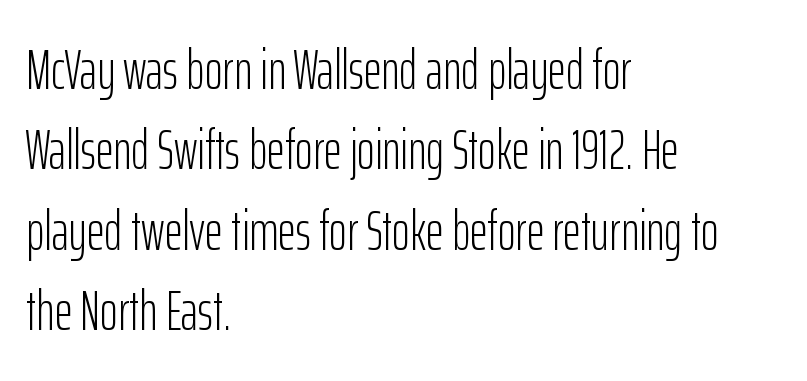
Q: Is the text bold? A: No.
Q: Is the text italic (slanted)? A: No, it is upright.
Q: Is the typeface a serif or a sans-serif typeface? A: Sans-serif.
Q: Is the text underlined? A: No.
Q: How is the paragraph aligned? A: Left-aligned.
Q: Is the spacing between letters normal or unusually wide? A: Normal.
Q: Is the spacing between lines tight, normal or loose? A: Normal.
Q: Width (condensed, normal, or wide)? A: Condensed.
Q: Stroke contrast? A: Low.
Q: x-height? A: Medium.
Q: Monospaced? A: No.
